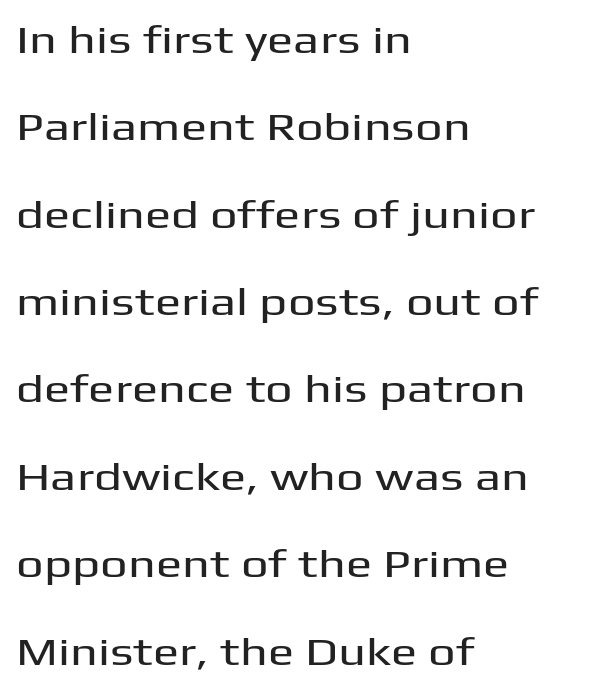
The image shows 39 px wide sans-serif type, upright; set left-aligned, loose line spacing (2.24x), normal letter spacing, not underlined; medium stroke contrast and a medium x-height.
